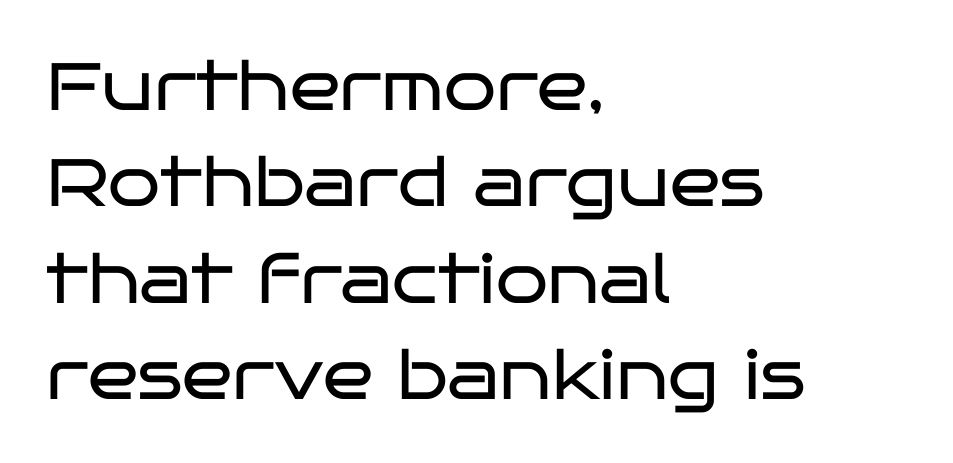
{"serif": "no", "italic": "no", "bold": "no", "weight": "regular", "width": "wide", "stroke_contrast": "low", "x_height": "large", "monospaced": "no", "underline": "no", "align": "left", "line_spacing": "normal", "line_spacing_ratio": 1.44, "letter_spacing": "normal", "letter_spacing_em": 0.0, "glyph_px": 67}
